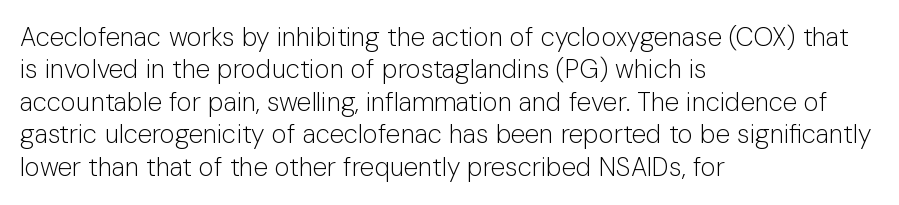
{"italic": "no", "bold": "no", "underline": "no", "align": "left", "line_spacing": "normal", "line_spacing_ratio": 1.25, "letter_spacing": "normal", "letter_spacing_em": 0.0, "glyph_px": 26}
